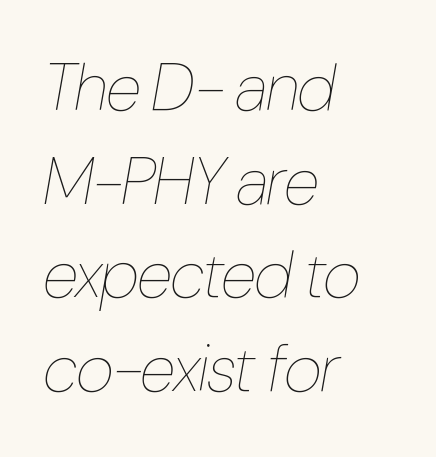
{"italic": "yes", "lean": "right", "slant_degrees": 10, "bold": "no", "weight": "thin", "width": "condensed", "stroke_contrast": "low", "x_height": "medium", "monospaced": "no", "underline": "no", "align": "left", "line_spacing": "normal", "line_spacing_ratio": 1.42, "letter_spacing": "normal", "letter_spacing_em": 0.0, "glyph_px": 66}
